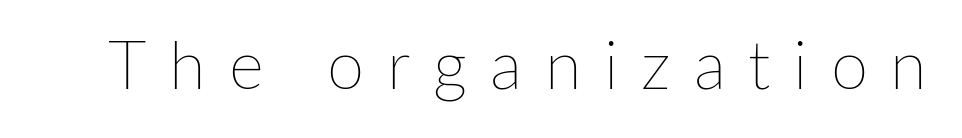
Q: Is the text bold? A: No.
Q: Is the text italic (slanted)? A: No, it is upright.
Q: Is the text underlined? A: No.
Q: Is the spacing between letters normal or unusually wide? A: Unusually wide.
Q: Width (condensed, normal, or wide)? A: Normal.
Q: Stroke contrast? A: Low.
Q: x-height? A: Medium.
Q: Monospaced? A: No.
